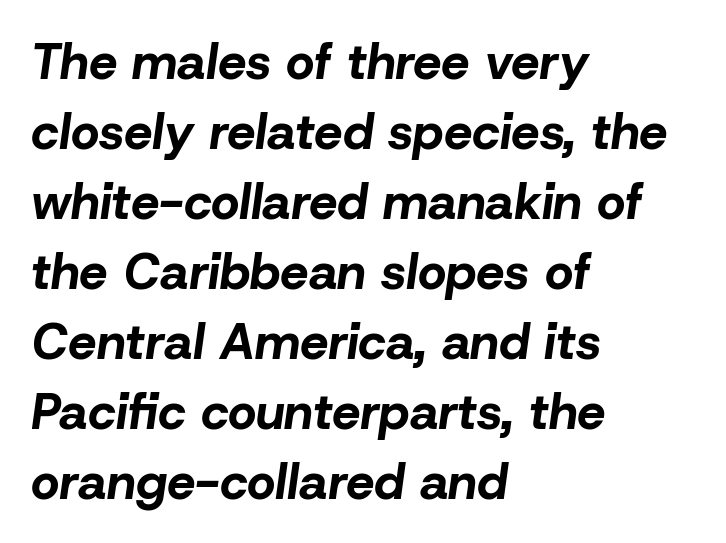
Default kerning and tracking; the words read as compact shapes. Varying glyph widths throughout — classic text-font behaviour. These lines stack with their left ends in a neat column. These words are printed bold, with thick strokes throughout. Rendered with sloped, italic letterforms.
